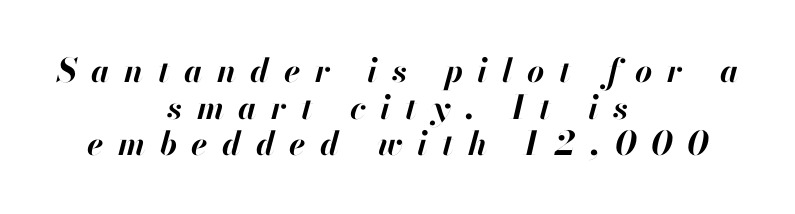
The image shows 33 px bold type, italic (leaning right); set centered, tight line spacing (1.11x), unusually wide letter spacing (+0.44 em), not underlined; high stroke contrast and a small x-height.
